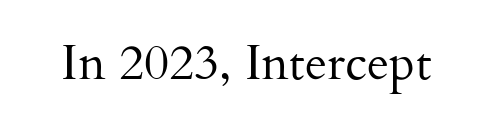
{"serif": "yes", "italic": "no", "bold": "no", "weight": "regular", "width": "normal", "stroke_contrast": "medium", "x_height": "small", "monospaced": "no", "underline": "no", "letter_spacing": "normal", "letter_spacing_em": 0.0, "glyph_px": 49}
